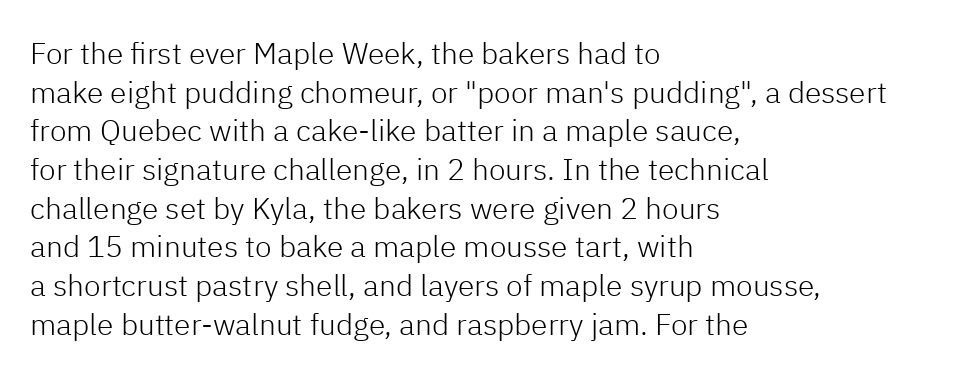
{"serif": "no", "italic": "no", "bold": "no", "weight": "light", "width": "normal", "stroke_contrast": "low", "x_height": "medium", "monospaced": "no", "underline": "no", "align": "left", "line_spacing": "normal", "line_spacing_ratio": 1.29, "letter_spacing": "normal", "letter_spacing_em": 0.0, "glyph_px": 30}
